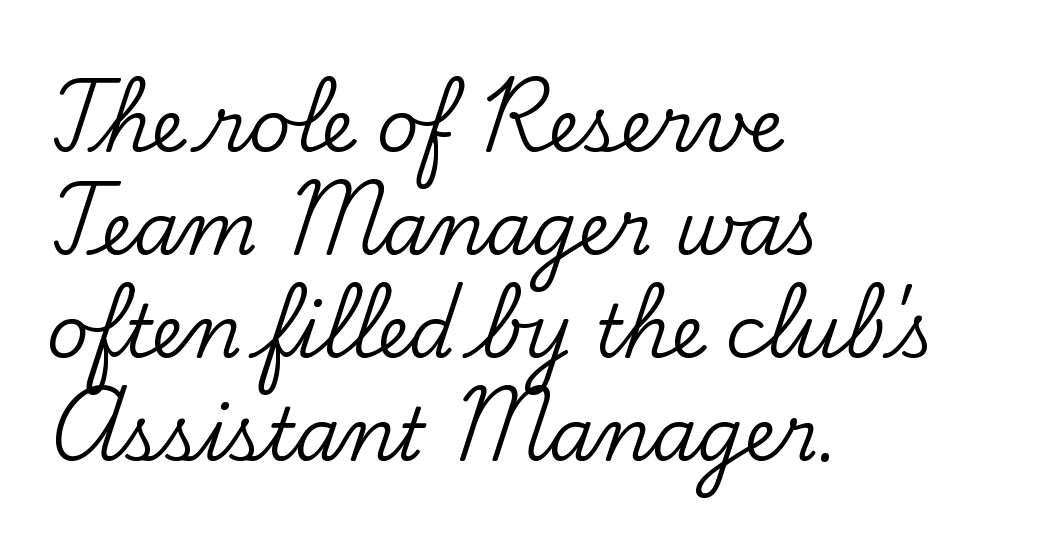
{"serif": "yes", "width": "normal", "stroke_contrast": "low", "x_height": "small", "monospaced": "no", "underline": "no", "align": "left", "line_spacing": "normal", "line_spacing_ratio": 1.41, "letter_spacing": "normal", "letter_spacing_em": 0.0, "glyph_px": 73}
